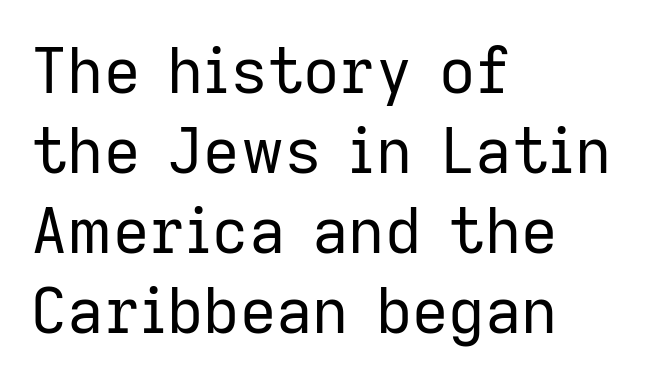
The image shows 63 px regular-weight sans-serif type, upright; set left-aligned, normal line spacing (1.27x), normal letter spacing, not underlined; low stroke contrast and a medium x-height.
